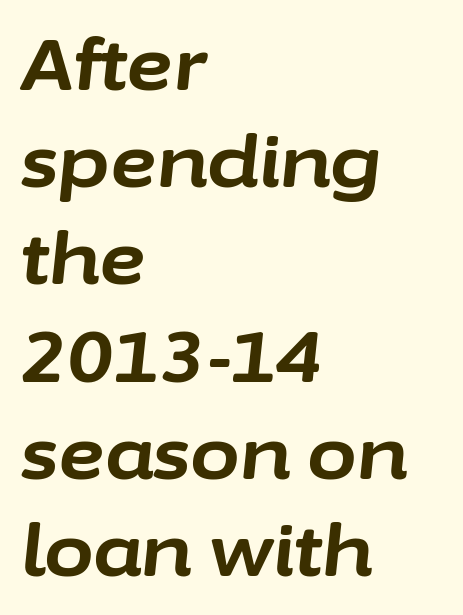
The image shows 72 px bold type, italic (leaning right); set left-aligned, normal line spacing (1.35x), normal letter spacing, not underlined; low stroke contrast and a medium x-height.
